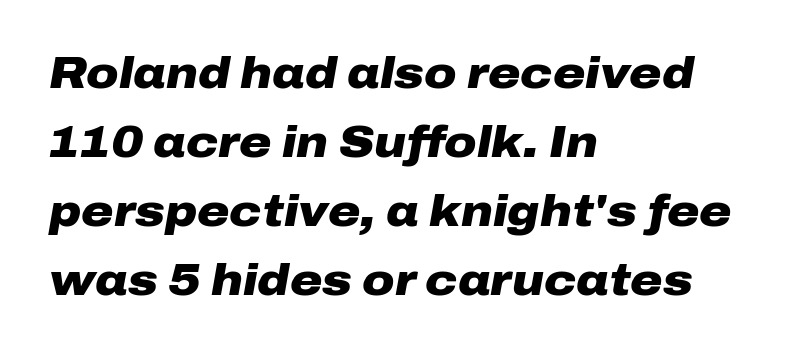
Whoever set this chose a conventional vertical rhythm. The letters advance in unequal steps, a hallmark of proportional type. A typesetter would call this zero additional tracking. The face used here has the dense, thick strokes of a bold. The rendering anchors every line to the left-hand side. A typesetter would mark this as italic.
